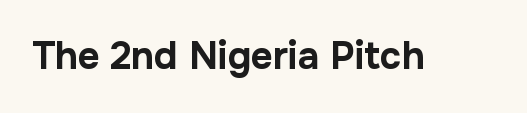
The image shows 38 px bold sans-serif type, upright; set normal letter spacing, not underlined; low stroke contrast and a medium x-height.
